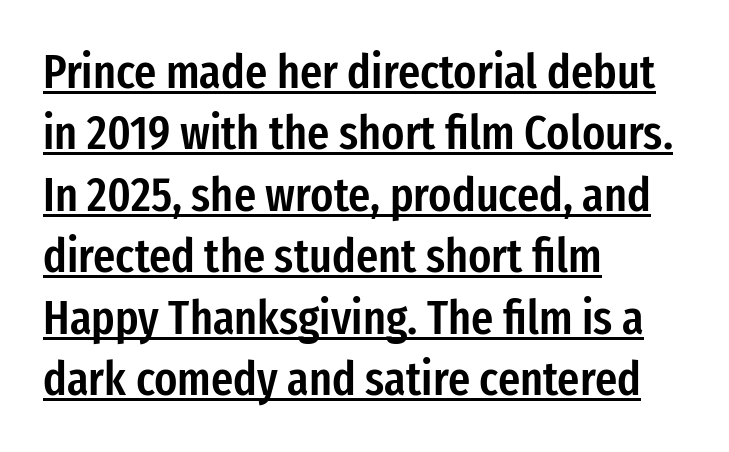
The image shows 48 px semibold, condensed sans-serif type, upright; set left-aligned, normal line spacing (1.28x), normal letter spacing, underlined; low stroke contrast and a medium x-height.
